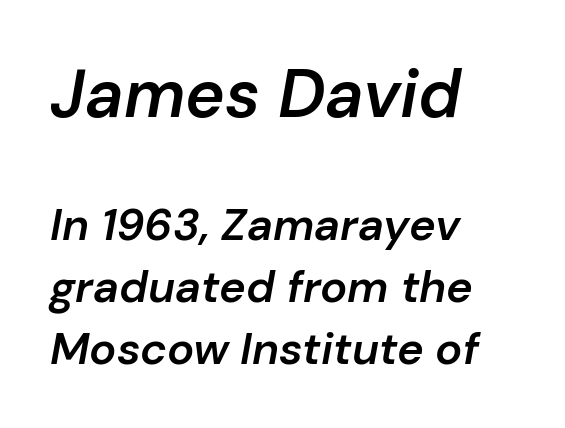
{"italic": "yes", "lean": "right", "slant_degrees": 10, "bold": "semi", "weight": "semibold", "width": "normal", "stroke_contrast": "low", "x_height": "medium", "monospaced": "no", "underline": "no", "align": "left", "line_spacing": "normal", "line_spacing_ratio": 1.37, "letter_spacing": "normal", "letter_spacing_em": 0.0, "larger_block": "first", "size_ratio": 1.49, "glyph_px": 67}
